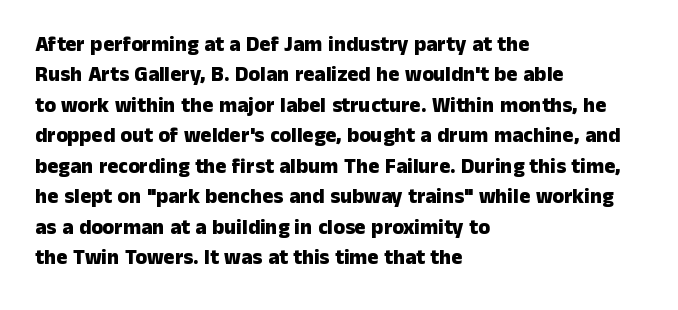
Q: Is the text bold? A: Yes.
Q: Is the text italic (slanted)? A: No, it is upright.
Q: Is the text underlined? A: No.
Q: How is the paragraph aligned? A: Left-aligned.
Q: Is the spacing between letters normal or unusually wide? A: Normal.
Q: Is the spacing between lines tight, normal or loose? A: Normal.
